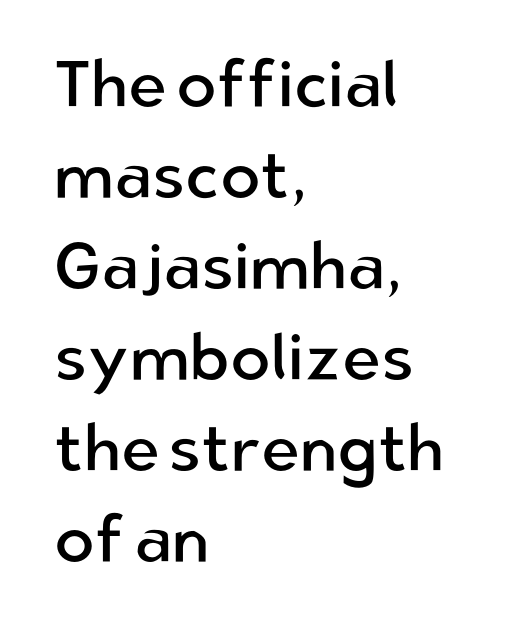
Q: Is the text bold? A: No.
Q: Is the text italic (slanted)? A: No, it is upright.
Q: Is the typeface a serif or a sans-serif typeface? A: Sans-serif.
Q: Is the text underlined? A: No.
Q: How is the paragraph aligned? A: Left-aligned.
Q: Is the spacing between letters normal or unusually wide? A: Normal.
Q: Is the spacing between lines tight, normal or loose? A: Normal.
Q: Width (condensed, normal, or wide)? A: Normal.
Q: Stroke contrast? A: Low.
Q: x-height? A: Medium.
Q: Monospaced? A: No.
